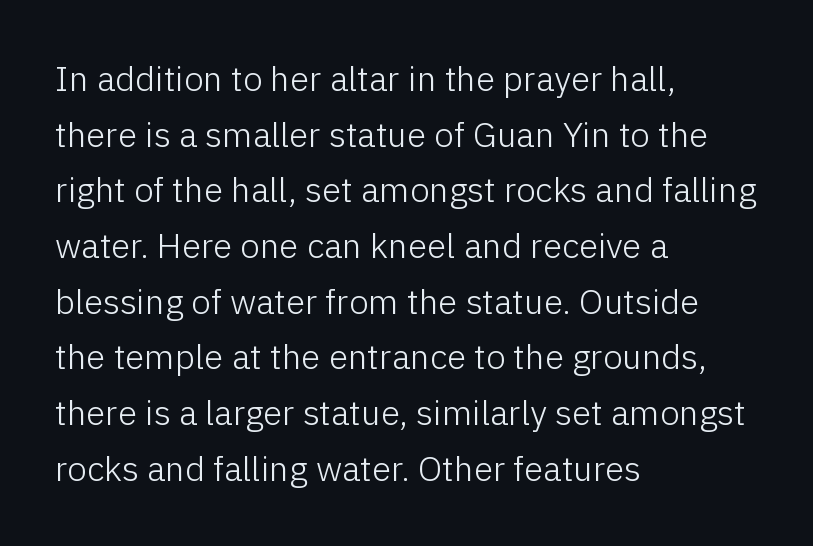
{"serif": "no", "italic": "no", "bold": "no", "weight": "light", "width": "normal", "stroke_contrast": "low", "x_height": "medium", "monospaced": "no", "underline": "no", "align": "left", "line_spacing": "normal", "line_spacing_ratio": 1.59, "letter_spacing": "normal", "letter_spacing_em": 0.0, "glyph_px": 35}
